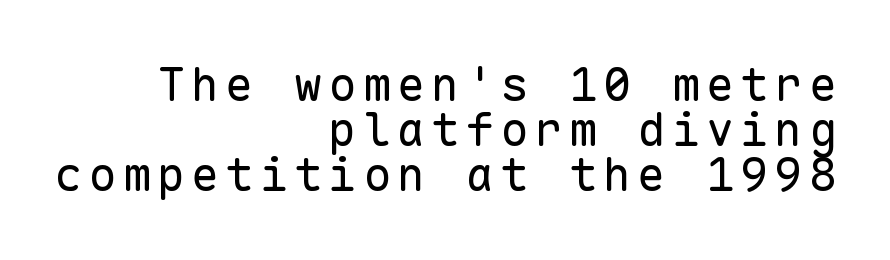
The image shows 47 px regular-weight sans-serif type, upright, monospaced; set right-aligned, tight line spacing (0.96x), not underlined; low stroke contrast and a medium x-height.
